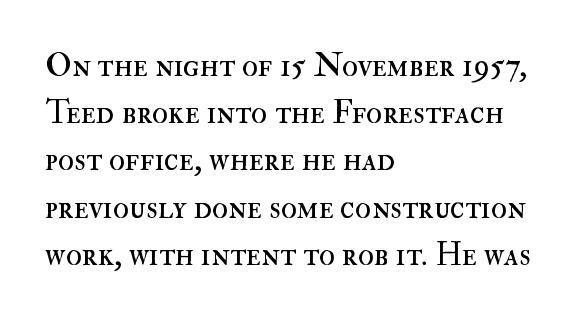
Q: Is the text bold? A: No.
Q: Is the text italic (slanted)? A: No, it is upright.
Q: Is the text underlined? A: No.
Q: How is the paragraph aligned? A: Left-aligned.
Q: Is the spacing between letters normal or unusually wide? A: Normal.
Q: Is the spacing between lines tight, normal or loose? A: Normal.
Q: Width (condensed, normal, or wide)? A: Normal.
Q: Stroke contrast? A: High.
Q: x-height? A: Small.
Q: Monospaced? A: No.
